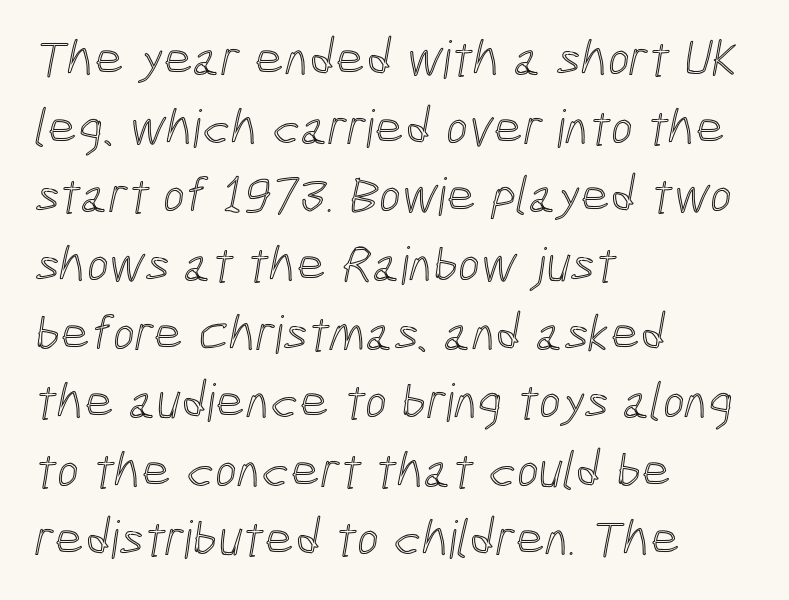
Q: Is the text underlined? A: No.
Q: How is the paragraph aligned? A: Left-aligned.
Q: Is the spacing between letters normal or unusually wide? A: Normal.
Q: Is the spacing between lines tight, normal or loose? A: Normal.
Q: Width (condensed, normal, or wide)? A: Condensed.
Q: x-height? A: Medium.
Q: Monospaced? A: No.
